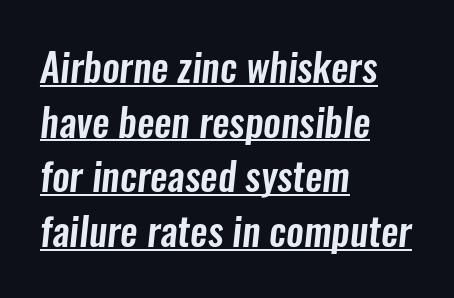
Tracking value appears to be zero — textbook default spacing. This sample has the flowing, uneven cadence of proportional lettering. Vertically, the passage feels balanced, rows spaced as you'd expect. Check where the strokes stop: nothing finishes them off — pure sans. Beneath each row of characters lies a ruled line. All the whitespace from short lines collects on the right.
